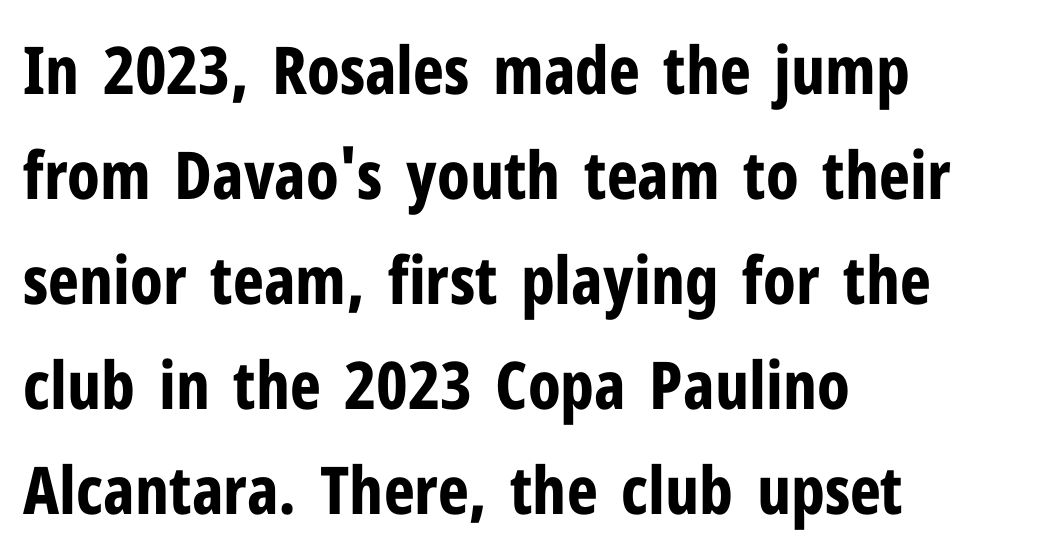
A normal amount of white space separates one row of letters from the next. No italicization has been applied; the sample stays upright. Regarding serifs, this sample does without them. The words here are not underlined. This sample has the flowing, uneven cadence of proportional lettering.
